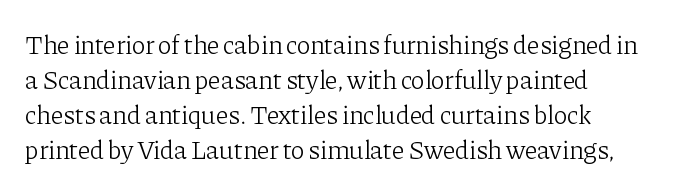
The image shows 26 px text type, upright; set left-aligned, normal line spacing (1.34x), normal letter spacing, not underlined.
